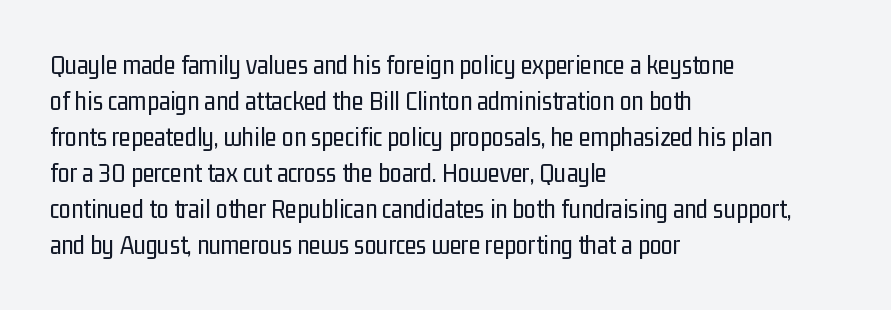
A clean baseline with only descenders dipping below it. The letters stand upright; this is a roman face. The letterforms sit shoulder to shoulder at normal distance. The compositor pushed each line to the left boundary.
